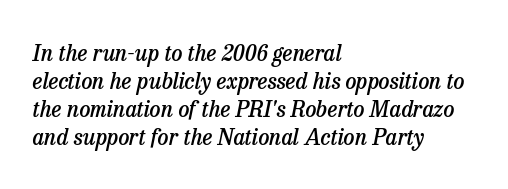
Q: Is the text bold? A: Semi-bold.
Q: Is the text italic (slanted)? A: Yes, it leans right by about 13 degrees.
Q: Is the text underlined? A: No.
Q: How is the paragraph aligned? A: Left-aligned.
Q: Is the spacing between letters normal or unusually wide? A: Normal.
Q: Is the spacing between lines tight, normal or loose? A: Normal.
